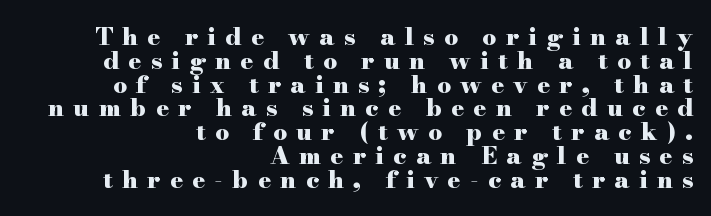
Posture: upright roman. The rendering uses a bold face; every stroke is thick and dark. The passage shown stacks its lines with hardly any gap. The horizontal fit of the characters is loose and conspicuously gappy. A clean baseline with only descenders dipping below it.
